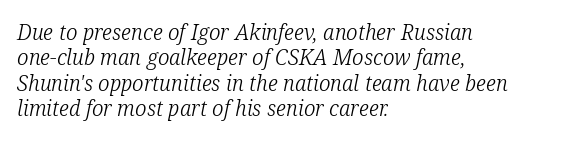
Does extra space separate the letters? No, they use regular spacing. The axis of the letterforms is tilted away from vertical. Nobody drew a line under any word here. Visually the block forms a straight wall on the left and a jagged coastline on the right.
